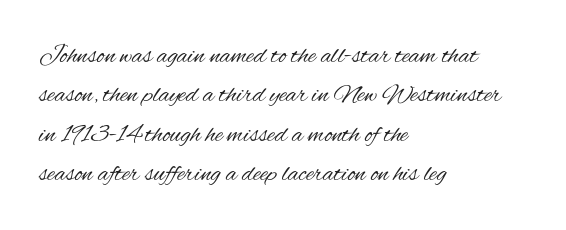
The image shows 26 px text type; set left-aligned, normal line spacing (1.51x), normal letter spacing, not underlined.
